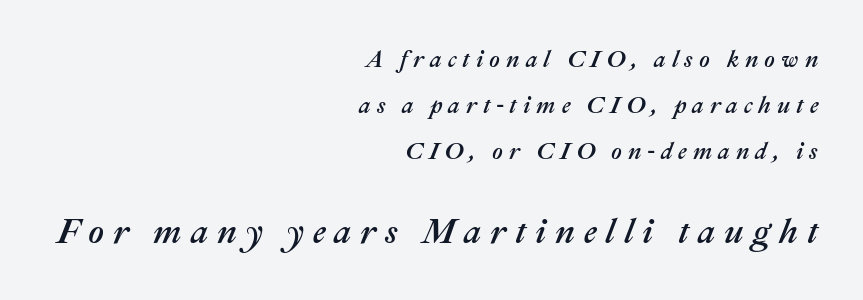
Q: Is the text italic (slanted)? A: Yes, it leans right by about 22 degrees.
Q: Is the text underlined? A: No.
Q: How is the paragraph aligned? A: Right-aligned.
Q: Is the spacing between letters normal or unusually wide? A: Unusually wide.
Q: Is the spacing between lines tight, normal or loose? A: Loose.
Q: Which block of text is set in a larger size, the first (top) or the second (bottom)? A: The second (bottom) one.
Q: Width (condensed, normal, or wide)? A: Normal.
Q: Stroke contrast? A: Medium.
Q: x-height? A: Medium.
Q: Monospaced? A: No.
